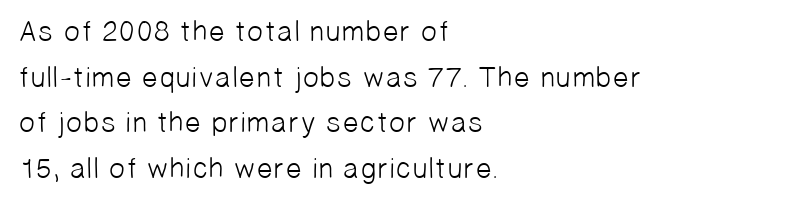
The image shows 29 px light sans-serif type; set left-aligned, normal line spacing (1.57x), normal letter spacing, not underlined; low stroke contrast and a medium x-height.
